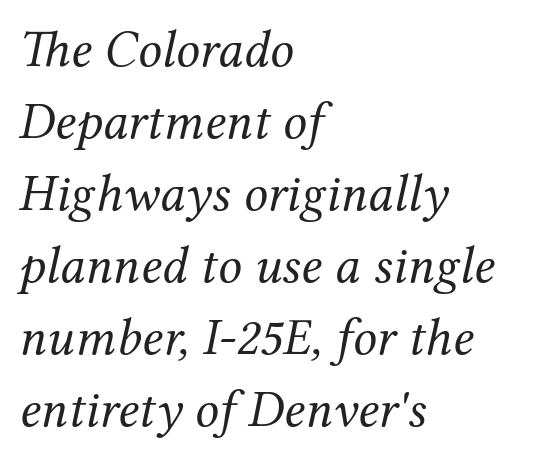
{"serif": "yes", "italic": "yes", "lean": "right", "slant_degrees": 12, "bold": "no", "weight": "regular", "width": "normal", "stroke_contrast": "medium", "x_height": "medium", "monospaced": "no", "underline": "no", "align": "left", "line_spacing": "normal", "line_spacing_ratio": 1.36, "letter_spacing": "normal", "letter_spacing_em": 0.0, "glyph_px": 53}
